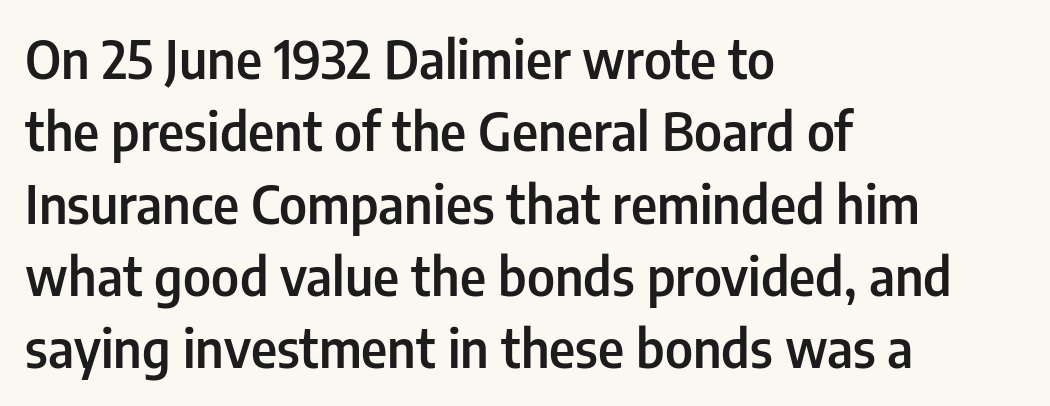
The face used here is a semibold: visibly heavier than regular, lighter than bold. The passage is arranged the way most books set body copy — flush left. Standard letterfit; no display-style spreading of the glyphs. Interline gaps are of average width in this sample.
